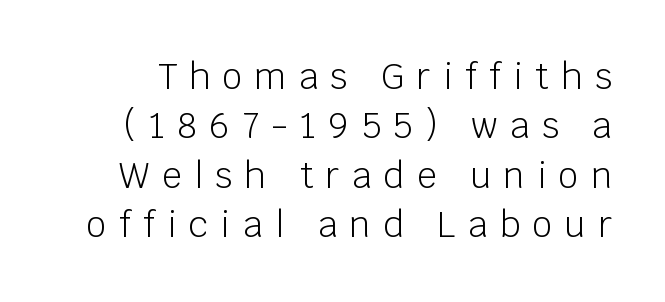
The image shows 35 px light sans-serif type, upright; set normal line spacing (1.41x), unusually wide letter spacing (+0.35 em), not underlined; low stroke contrast and a large x-height.
